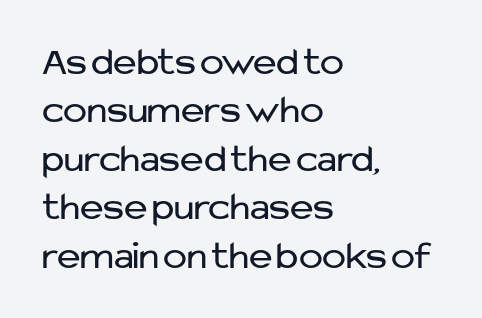
The specimen omits any rule beneath the text block's lines. Quick note: not italic, upright. Teacher's note: observe the even left margin — that is flush-left alignment. You can tell from the bare stems that sans-serif type was used. Character widths vary here, with narrow letters taking less room than wide ones.
